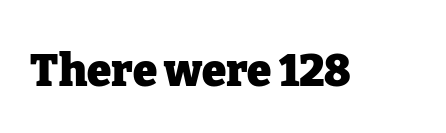
Note the varied advance widths — an 'i' is clearly narrower than an 'm'. Notice how thick the strokes are: this is what a full bold looks like. Notice how the stems are strictly vertical — no italics here. Lines of text with bare space underneath. The type family on display is of the serif kind.
